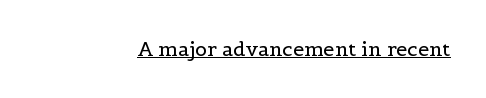
Q: Is the text bold? A: No.
Q: Is the text italic (slanted)? A: No, it is upright.
Q: Is the text underlined? A: Yes.
Q: Is the spacing between letters normal or unusually wide? A: Normal.
